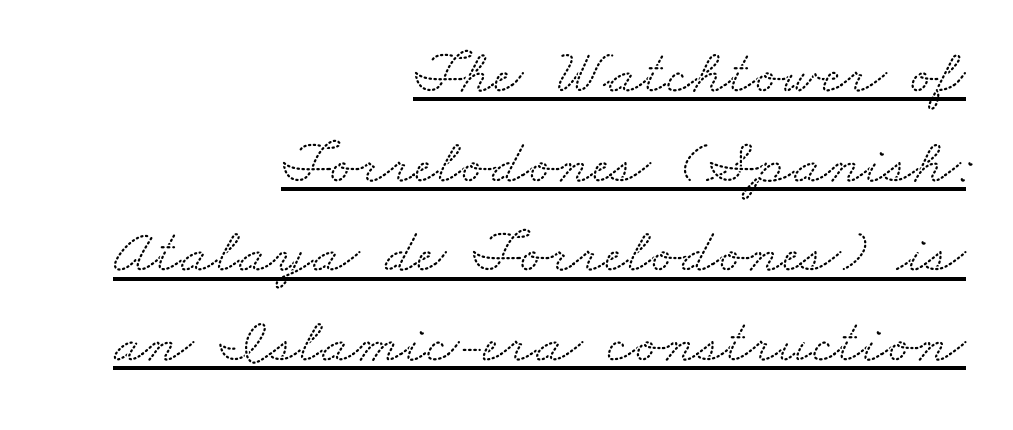
The image shows 64 px wide serif type; set right-aligned, normal line spacing (1.4x), normal letter spacing, underlined; low stroke contrast and a small x-height.
